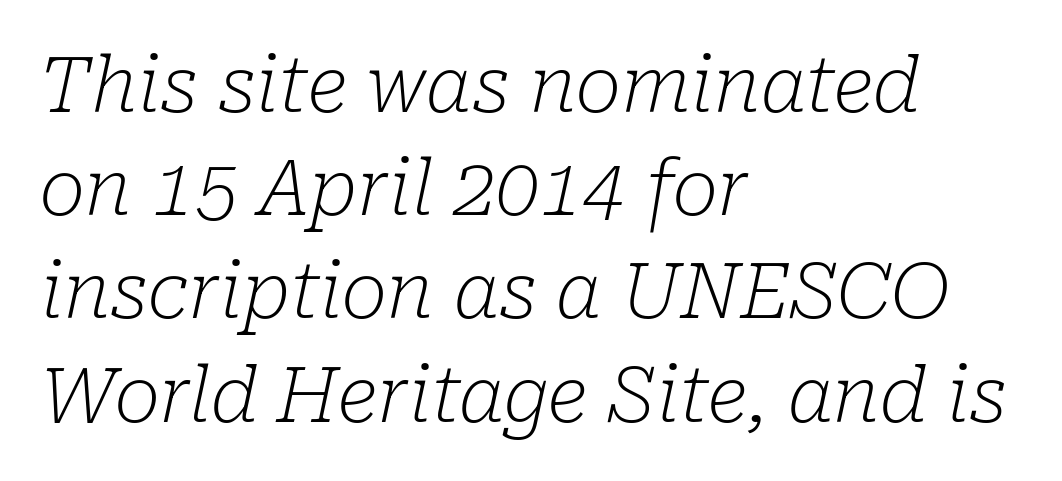
The image shows 77 px light serif type, italic (leaning right); set left-aligned, normal line spacing (1.34x), normal letter spacing, not underlined; low stroke contrast and a medium x-height.
